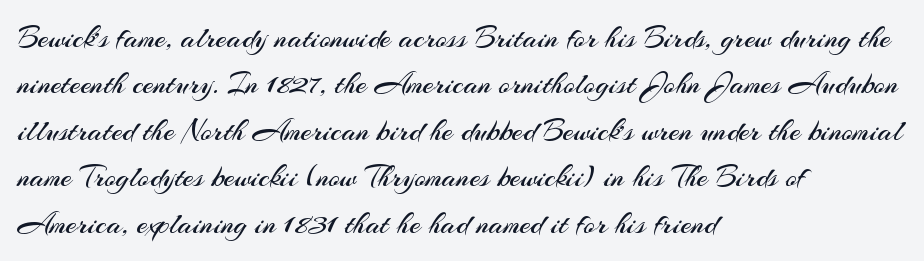
{"serif": "no", "bold": "no", "weight": "regular", "width": "normal", "stroke_contrast": "medium", "x_height": "small", "monospaced": "no", "underline": "no", "align": "left", "line_spacing": "normal", "line_spacing_ratio": 1.5, "letter_spacing": "normal", "letter_spacing_em": 0.0, "glyph_px": 31}
